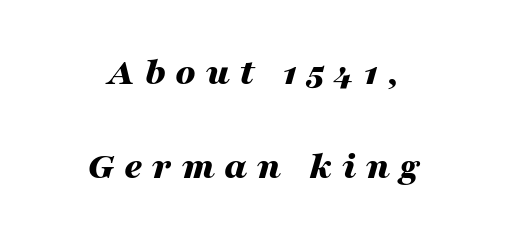
The image shows 40 px bold, wide type, italic (leaning right); set centered, loose line spacing (2.35x), unusually wide letter spacing (+0.24 em), not underlined; medium stroke contrast and a medium x-height.
